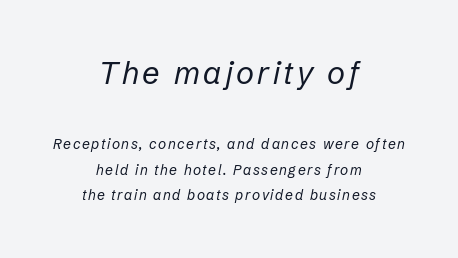
{"italic": "yes", "lean": "right", "slant_degrees": 12, "bold": "no", "weight": "regular", "width": "normal", "stroke_contrast": "low", "x_height": "medium", "monospaced": "no", "underline": "no", "align": "center", "line_spacing_ratio": 1.84, "larger_block": "first", "size_ratio": 2.21, "glyph_px": 31}
